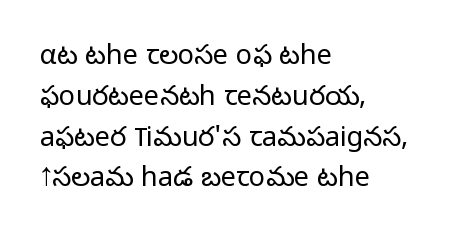
{"italic": "no", "bold": "no", "underline": "no", "align": "left", "line_spacing": "normal", "line_spacing_ratio": 1.51, "letter_spacing": "normal", "letter_spacing_em": 0.0, "glyph_px": 27}
